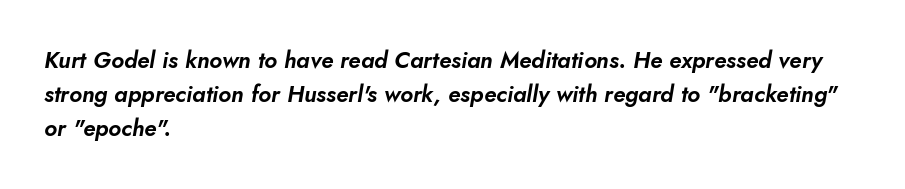
The image shows 23 px text type, italic (leaning right); set left-aligned, normal line spacing (1.47x), normal letter spacing, not underlined.
